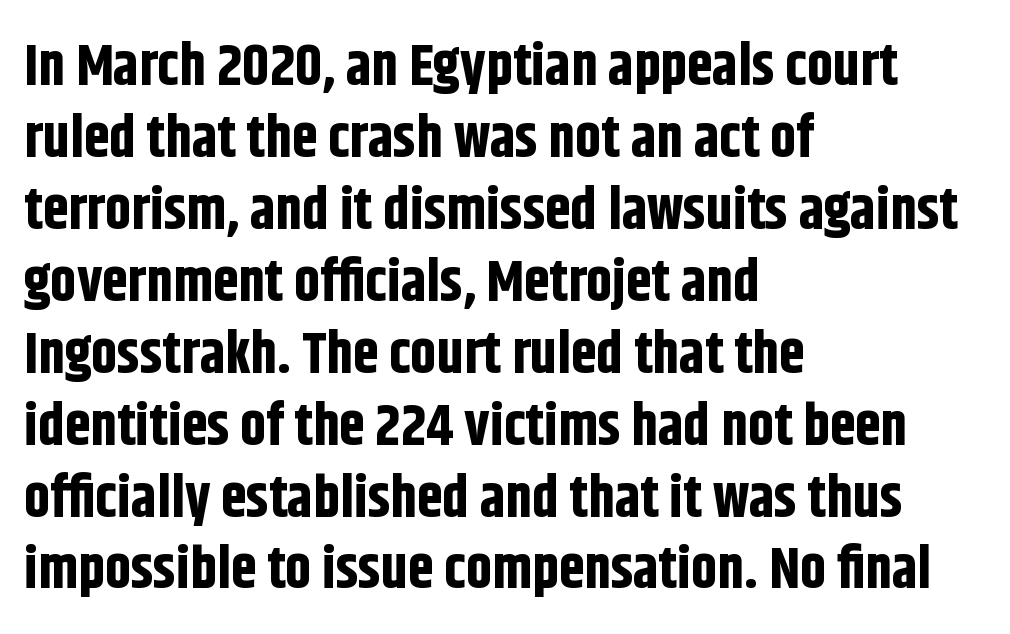
The image shows 58 px bold, condensed sans-serif type, upright; set left-aligned, line spacing 1.24x, normal letter spacing, not underlined; low stroke contrast and a large x-height.
